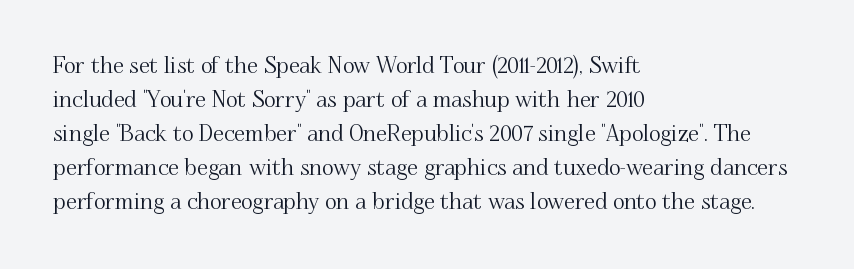
Q: Is the text italic (slanted)? A: No, it is upright.
Q: Is the text underlined? A: No.
Q: How is the paragraph aligned? A: Left-aligned.
Q: Is the spacing between letters normal or unusually wide? A: Normal.
Q: Is the spacing between lines tight, normal or loose? A: Normal.
